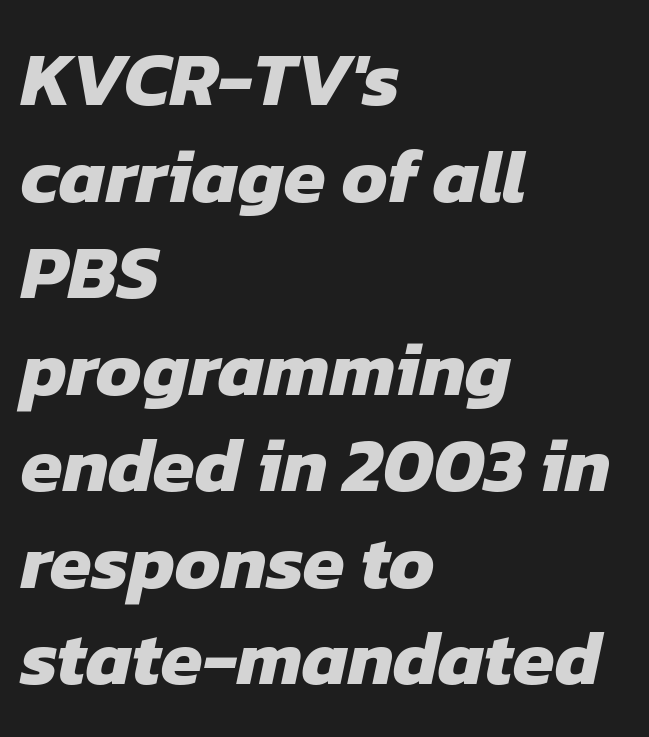
Looks like regular typesetting: each glyph gets only the width it needs. The specimen omits any rule beneath the text block's lines. Does the leading feel generous? No, just average. Caption: bold face, heavy strokes. The text block is weighted toward the left margin, trailing off unevenly rightward.
